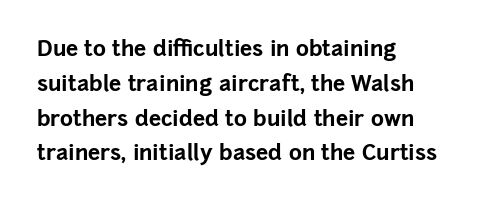
The image shows 22 px bold type, upright; set left-aligned, normal line spacing (1.58x), normal letter spacing, not underlined.
